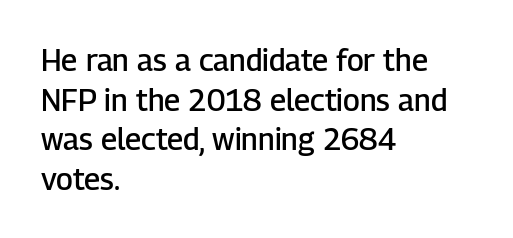
The image shows 30 px semibold sans-serif type, upright; set left-aligned, normal line spacing (1.32x), normal letter spacing, not underlined; low stroke contrast and a medium x-height.
